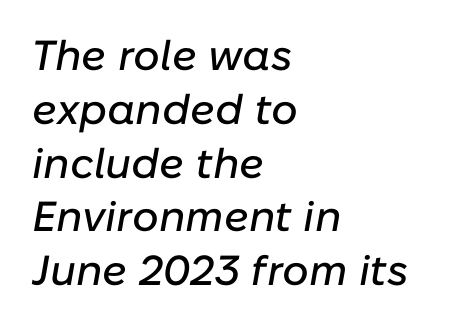
Q: Is the text italic (slanted)? A: Yes, it leans right by about 10 degrees.
Q: Is the text underlined? A: No.
Q: How is the paragraph aligned? A: Left-aligned.
Q: Is the spacing between letters normal or unusually wide? A: Normal.
Q: Is the spacing between lines tight, normal or loose? A: Normal.
Q: Width (condensed, normal, or wide)? A: Normal.
Q: Stroke contrast? A: Low.
Q: x-height? A: Medium.
Q: Monospaced? A: No.
